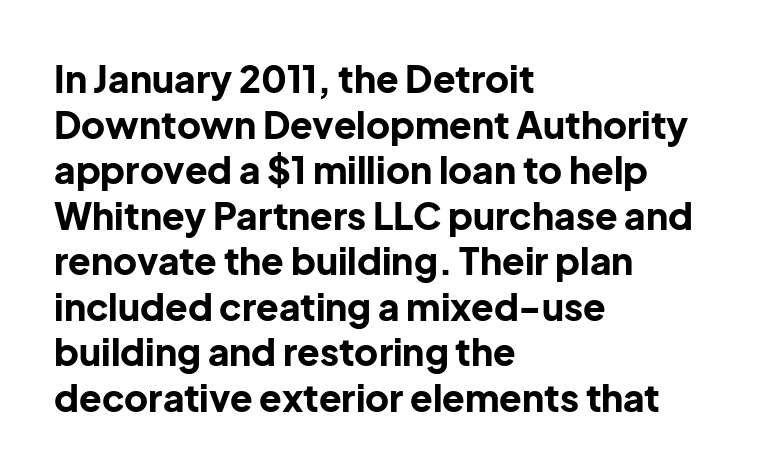
The image shows 37 px bold sans-serif type, upright; set left-aligned, line spacing 1.23x, normal letter spacing, not underlined; low stroke contrast and a medium x-height.
